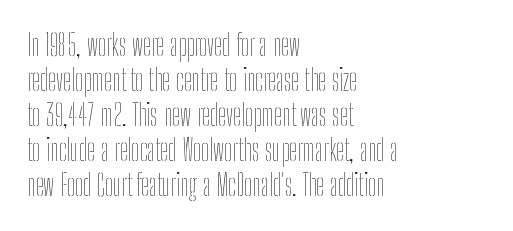
The image shows 29 px thin, condensed type, upright; set left-aligned, line spacing 1.21x, normal letter spacing, not underlined; low stroke contrast and a medium x-height.
